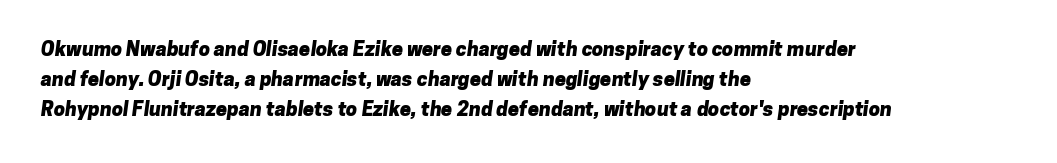
Q: Is the text bold? A: Yes.
Q: Is the text underlined? A: No.
Q: How is the paragraph aligned? A: Left-aligned.
Q: Is the spacing between letters normal or unusually wide? A: Normal.
Q: Is the spacing between lines tight, normal or loose? A: Normal.
